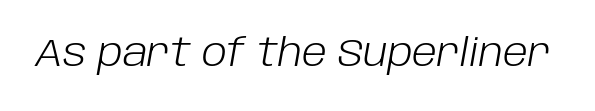
Q: Is the text bold? A: No.
Q: Is the text italic (slanted)? A: Yes, it leans right by about 10 degrees.
Q: Is the text underlined? A: No.
Q: Is the spacing between letters normal or unusually wide? A: Normal.
Q: Width (condensed, normal, or wide)? A: Normal.
Q: Stroke contrast? A: Low.
Q: x-height? A: Large.
Q: Monospaced? A: No.
